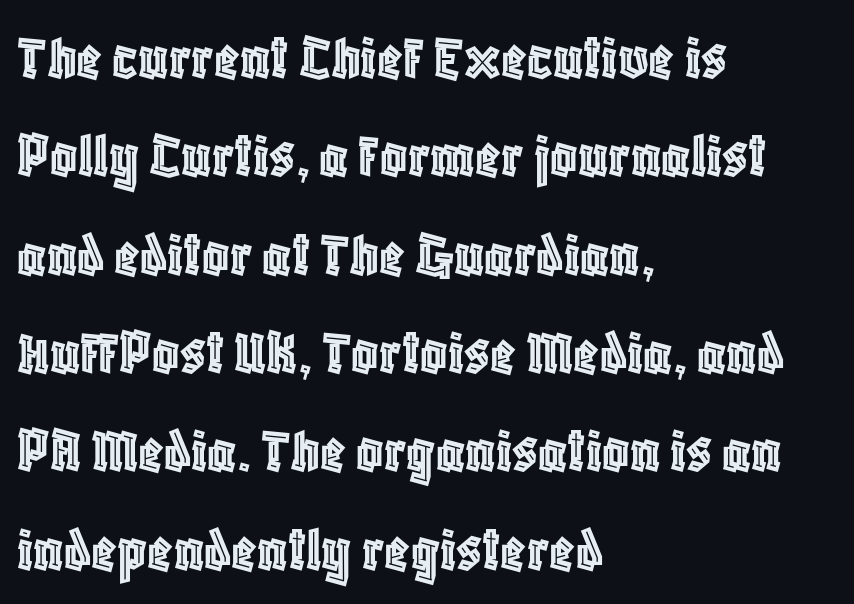
The image shows 66 px condensed type, upright; set left-aligned, normal line spacing (1.49x), normal letter spacing, not underlined; a large x-height.
